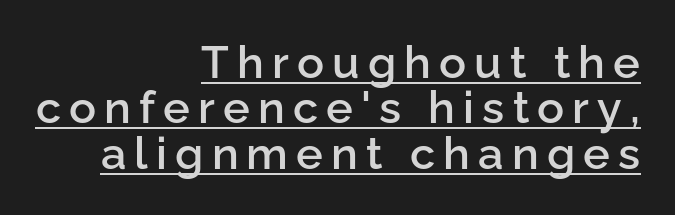
Q: Is the text bold? A: Semi-bold.
Q: Is the text italic (slanted)? A: No, it is upright.
Q: Is the typeface a serif or a sans-serif typeface? A: Sans-serif.
Q: Is the text underlined? A: Yes.
Q: How is the paragraph aligned? A: Right-aligned.
Q: Is the spacing between lines tight, normal or loose? A: Tight.
Q: Width (condensed, normal, or wide)? A: Normal.
Q: Stroke contrast? A: Low.
Q: x-height? A: Medium.
Q: Monospaced? A: No.
